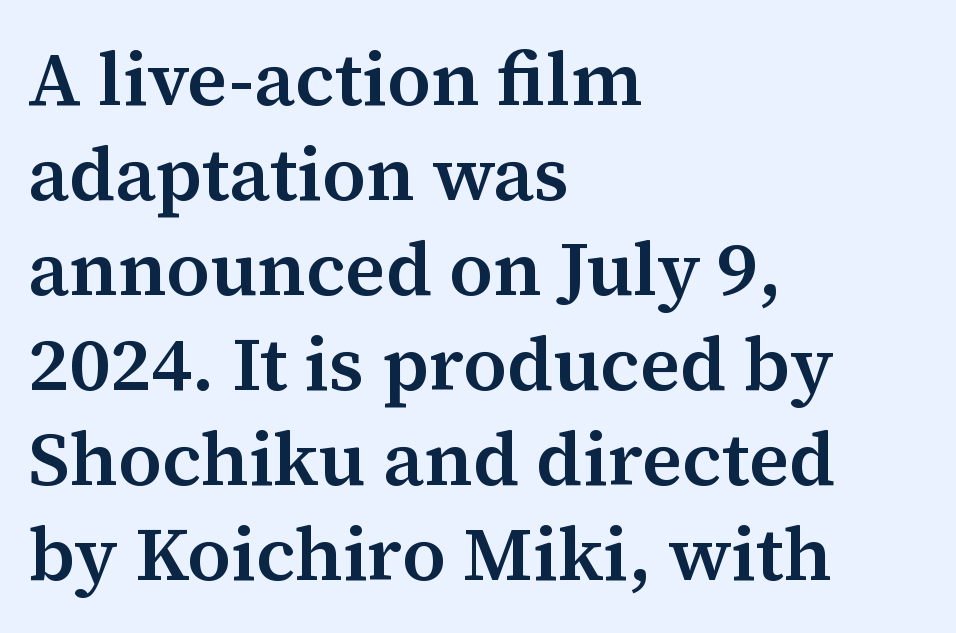
The image shows 76 px semibold serif type, upright; set left-aligned, normal line spacing (1.25x), normal letter spacing, not underlined; medium stroke contrast and a medium x-height.
